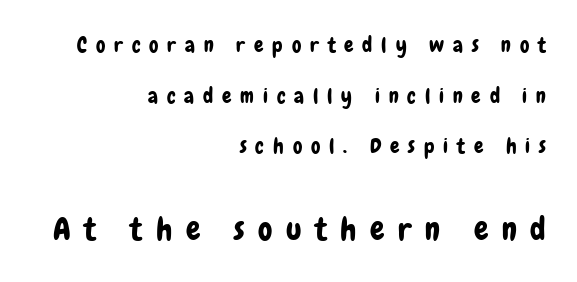
{"serif": "no", "italic": "no", "width": "condensed", "stroke_contrast": "low", "x_height": "medium", "monospaced": "no", "underline": "no", "align": "right", "line_spacing": "loose", "line_spacing_ratio": 2.41, "letter_spacing": "wide", "letter_spacing_em": 0.42, "larger_block": "second", "size_ratio": 1.52, "glyph_px": 32}
